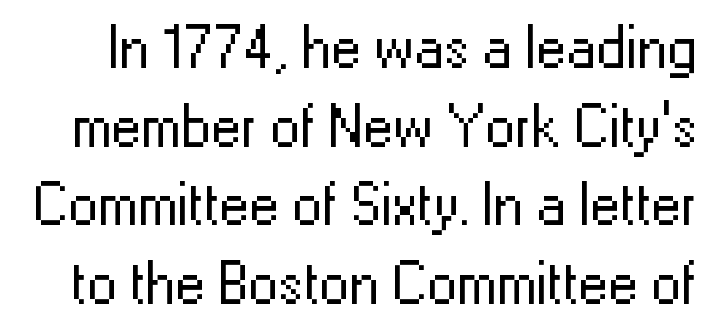
When letters stand straight like this, we call the style roman or upright. Summary of vertical rhythm: regular, with standard interline spacing. The passage shown has conventional tracking throughout. Check where the strokes stop: nothing finishes them off — pure sans. These lines are rendered in a variable-pitch font. Unmarked baselines from the first word to the last.
